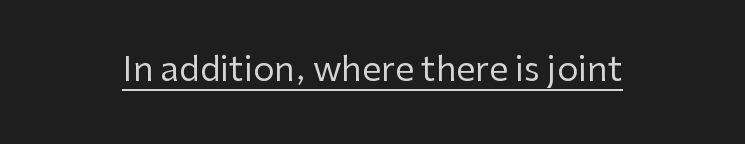
{"serif": "no", "italic": "no", "bold": "no", "weight": "regular", "width": "normal", "stroke_contrast": "low", "x_height": "medium", "monospaced": "no", "underline": "yes", "align": "center", "letter_spacing": "normal", "letter_spacing_em": 0.0, "glyph_px": 34}
